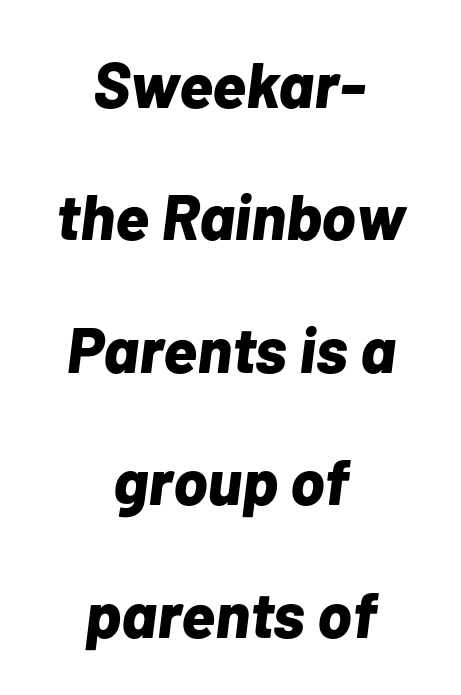
Q: Is the text bold? A: Yes.
Q: Is the text italic (slanted)? A: Yes, it leans right by about 7 degrees.
Q: Is the text underlined? A: No.
Q: How is the paragraph aligned? A: Centered.
Q: Is the spacing between letters normal or unusually wide? A: Normal.
Q: Is the spacing between lines tight, normal or loose? A: Loose.
Q: Width (condensed, normal, or wide)? A: Normal.
Q: Stroke contrast? A: Low.
Q: x-height? A: Medium.
Q: Monospaced? A: No.
